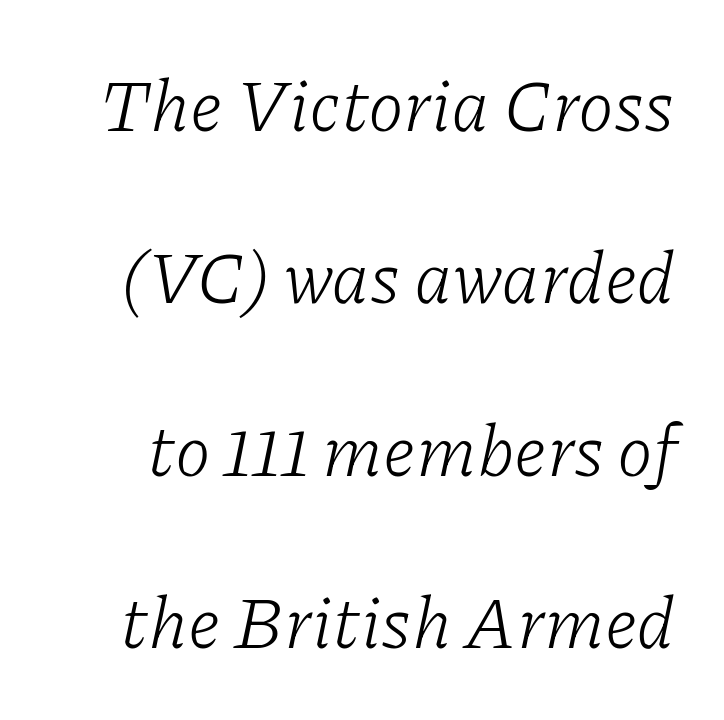
The image shows 73 px light serif type, italic (leaning right); set loose line spacing (2.36x), normal letter spacing, not underlined; low stroke contrast and a medium x-height.
